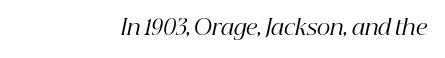
Q: Is the text bold? A: No.
Q: Is the text italic (slanted)? A: Yes, it leans right by about 12 degrees.
Q: Is the text underlined? A: No.
Q: How is the paragraph aligned? A: Right-aligned.
Q: Is the spacing between letters normal or unusually wide? A: Normal.
